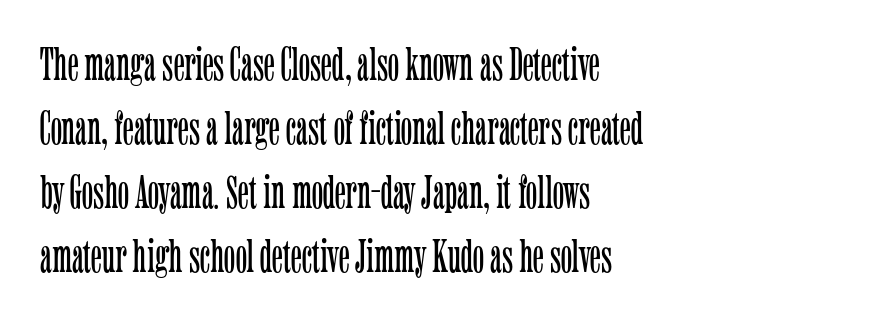
These lines keep a tight, regular rhythm from letter to letter. These lines were composed using upright roman letters. The rows are spaced the way most documents space them. Note the varied advance widths — an 'i' is clearly narrower than an 'm'.
